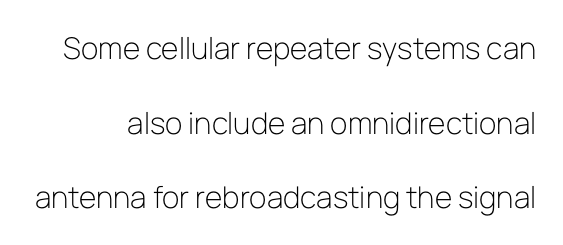
Q: Is the text bold? A: No.
Q: Is the text italic (slanted)? A: No, it is upright.
Q: Is the typeface a serif or a sans-serif typeface? A: Sans-serif.
Q: Is the text underlined? A: No.
Q: Is the spacing between letters normal or unusually wide? A: Normal.
Q: Is the spacing between lines tight, normal or loose? A: Loose.
Q: Width (condensed, normal, or wide)? A: Normal.
Q: Stroke contrast? A: Low.
Q: x-height? A: Medium.
Q: Monospaced? A: No.
